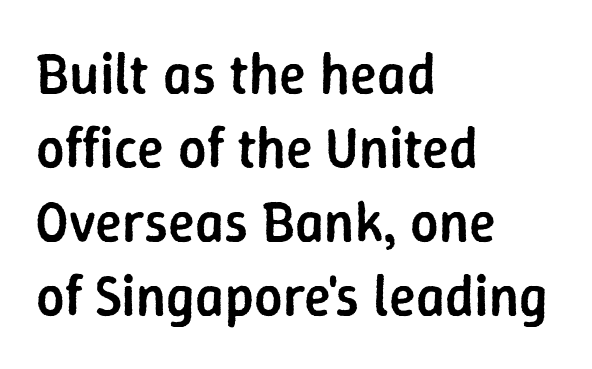
{"serif": "no", "italic": "no", "bold": "semi", "weight": "semibold", "width": "normal", "stroke_contrast": "low", "x_height": "medium", "monospaced": "no", "underline": "no", "align": "left", "line_spacing": "normal", "line_spacing_ratio": 1.32, "letter_spacing": "normal", "letter_spacing_em": 0.0, "glyph_px": 56}
